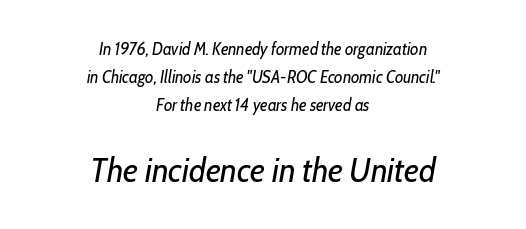
{"italic": "yes", "lean": "right", "slant_degrees": 10, "bold": "no", "weight": "regular", "width": "condensed", "stroke_contrast": "low", "x_height": "medium", "monospaced": "no", "underline": "no", "align": "center", "line_spacing": "normal", "line_spacing_ratio": 1.64, "letter_spacing": "normal", "letter_spacing_em": 0.0, "larger_block": "second", "size_ratio": 2.0, "glyph_px": 34}
